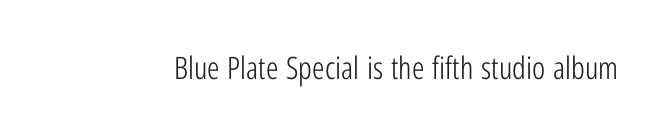
Q: Is the text bold? A: No.
Q: Is the text italic (slanted)? A: No, it is upright.
Q: Is the typeface a serif or a sans-serif typeface? A: Sans-serif.
Q: Is the text underlined? A: No.
Q: Is the spacing between letters normal or unusually wide? A: Normal.
Q: Width (condensed, normal, or wide)? A: Condensed.
Q: Stroke contrast? A: Low.
Q: x-height? A: Medium.
Q: Monospaced? A: No.
